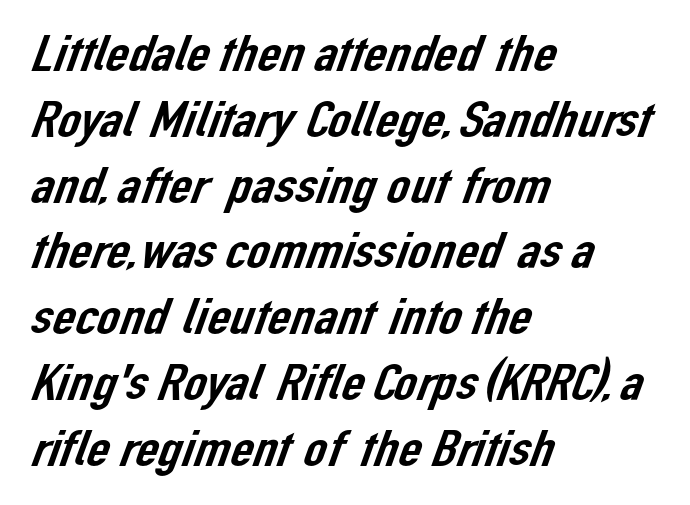
I'd call this a sans setting — the letters go barefoot. The passage is arranged the way most books set body copy — flush left. Looks like regular typesetting: each glyph gets only the width it needs. Check under the words: just untouched page.
